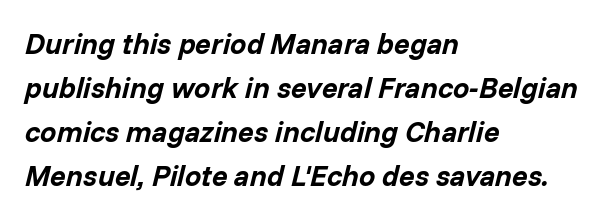
Q: Is the text bold? A: Yes.
Q: Is the text italic (slanted)? A: Yes, it leans right by about 14 degrees.
Q: Is the text underlined? A: No.
Q: How is the paragraph aligned? A: Left-aligned.
Q: Is the spacing between letters normal or unusually wide? A: Normal.
Q: Is the spacing between lines tight, normal or loose? A: Normal.
Q: Width (condensed, normal, or wide)? A: Normal.
Q: Stroke contrast? A: Low.
Q: x-height? A: Medium.
Q: Monospaced? A: No.
